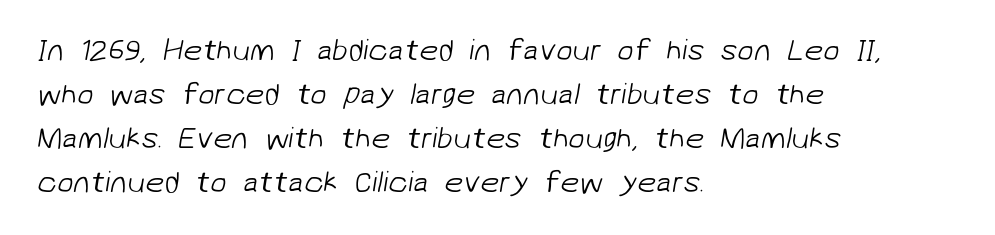
Each letter keeps its own natural width here, so spacing adapts to shape. Unbolded letterforms with no extra heft. Honestly, the row spacing looks completely unremarkable. Left-aligned paragraph, ragged on the right. Does the type have serifs? No, each stem ends abruptly.
